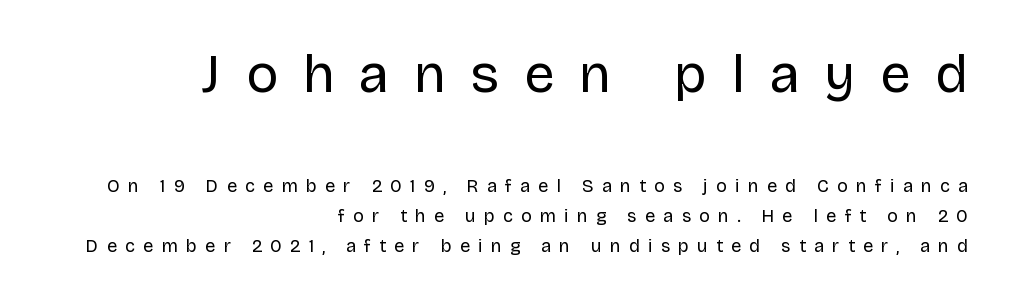
{"serif": "no", "italic": "no", "bold": "no", "weight": "regular", "width": "normal", "stroke_contrast": "low", "x_height": "large", "monospaced": "no", "underline": "no", "align": "right", "line_spacing": "normal", "line_spacing_ratio": 1.68, "letter_spacing": "wide", "letter_spacing_em": 0.46, "larger_block": "first", "size_ratio": 3.0, "glyph_px": 54}
